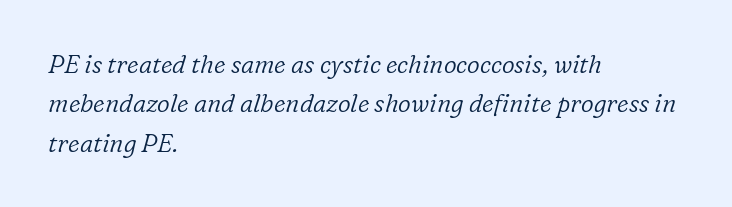
The image shows 25 px text type, italic (leaning right); set left-aligned, normal line spacing (1.58x), normal letter spacing, not underlined.
